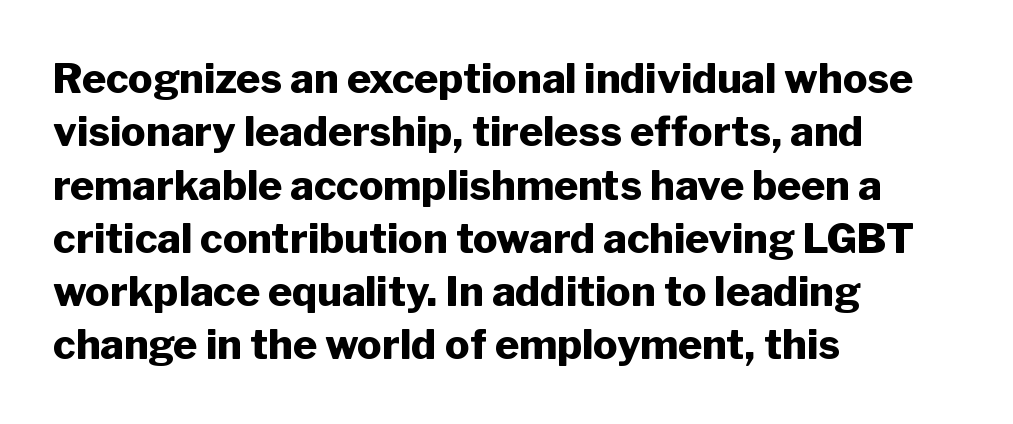
The image shows 41 px heavy sans-serif type, upright; set left-aligned, normal line spacing (1.3x), normal letter spacing, not underlined; low stroke contrast and a medium x-height.
